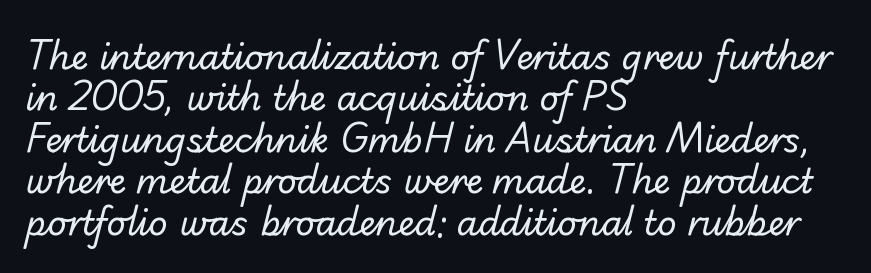
Q: Is the text bold? A: No.
Q: Is the typeface a serif or a sans-serif typeface? A: Sans-serif.
Q: Is the text underlined? A: No.
Q: How is the paragraph aligned? A: Left-aligned.
Q: Is the spacing between letters normal or unusually wide? A: Normal.
Q: Width (condensed, normal, or wide)? A: Normal.
Q: Stroke contrast? A: Low.
Q: x-height? A: Small.
Q: Monospaced? A: No.
